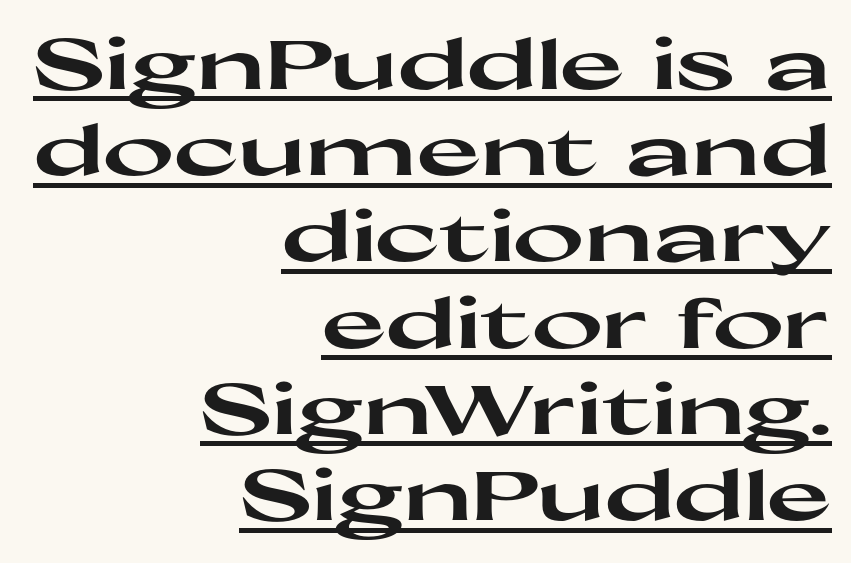
{"serif": "no", "italic": "no", "bold": "yes", "weight": "heavy", "width": "wide", "stroke_contrast": "high", "x_height": "medium", "monospaced": "no", "underline": "yes", "align": "right", "line_spacing": "normal", "line_spacing_ratio": 1.25, "letter_spacing": "normal", "letter_spacing_em": 0.0, "glyph_px": 69}
